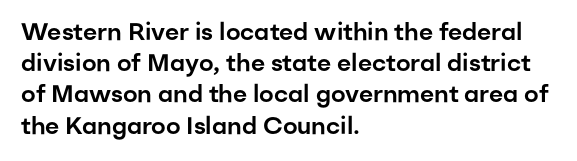
{"italic": "no", "underline": "no", "align": "left", "line_spacing": "normal", "line_spacing_ratio": 1.3, "letter_spacing": "normal", "letter_spacing_em": 0.0, "glyph_px": 24}
